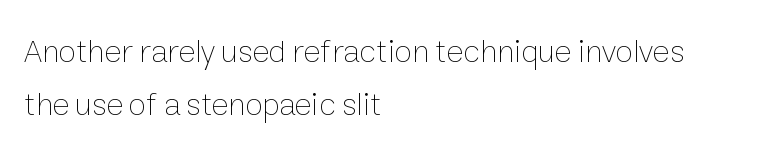
Do the letters lean? They stand straight. Is the block centered? No — it sits flush against the left margin. Check the space under the baseline: it is left empty. Is the stroke heavy? The answer is a plain regular-or-lighter. If you measured baseline to baseline, you'd find a middling distance.
